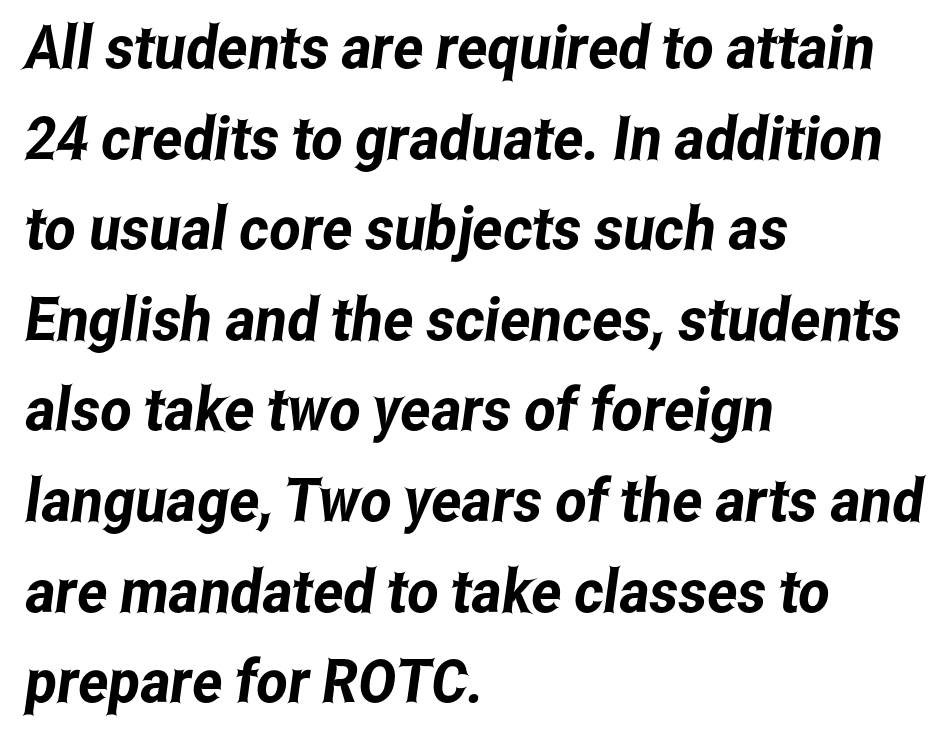
The image shows 60 px condensed sans-serif type; set left-aligned, normal line spacing (1.51x), normal letter spacing, not underlined; low stroke contrast and a medium x-height.
